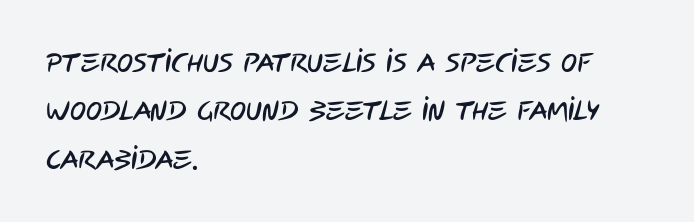
The image shows 27 px text type; set left-aligned, line spacing 1.79x, normal letter spacing, not underlined.
